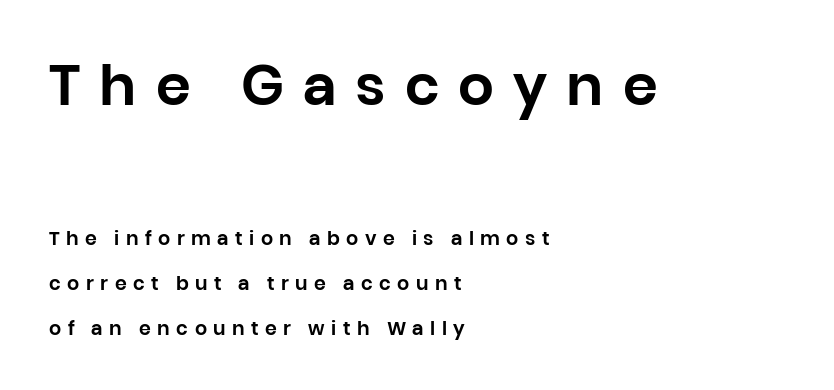
Q: Is the text italic (slanted)? A: No, it is upright.
Q: Is the typeface a serif or a sans-serif typeface? A: Sans-serif.
Q: Is the text underlined? A: No.
Q: How is the paragraph aligned? A: Left-aligned.
Q: Is the spacing between letters normal or unusually wide? A: Unusually wide.
Q: Is the spacing between lines tight, normal or loose? A: Loose.
Q: Which block of text is set in a larger size, the first (top) or the second (bottom)? A: The first (top) one.
Q: Width (condensed, normal, or wide)? A: Normal.
Q: Stroke contrast? A: Low.
Q: x-height? A: Large.
Q: Monospaced? A: No.
